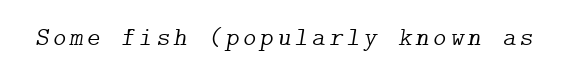
Anything drawn beneath the words? Only blank space. The passage shown leans; its letterforms are oblique. A light-to-regular cut is what we see here.
